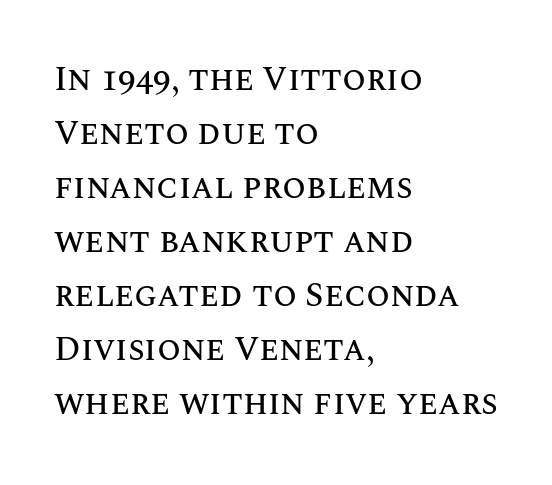
{"italic": "no", "width": "normal", "stroke_contrast": "medium", "x_height": "large", "monospaced": "no", "underline": "no", "align": "left", "line_spacing": "normal", "line_spacing_ratio": 1.59, "letter_spacing": "normal", "letter_spacing_em": 0.0, "glyph_px": 34}
